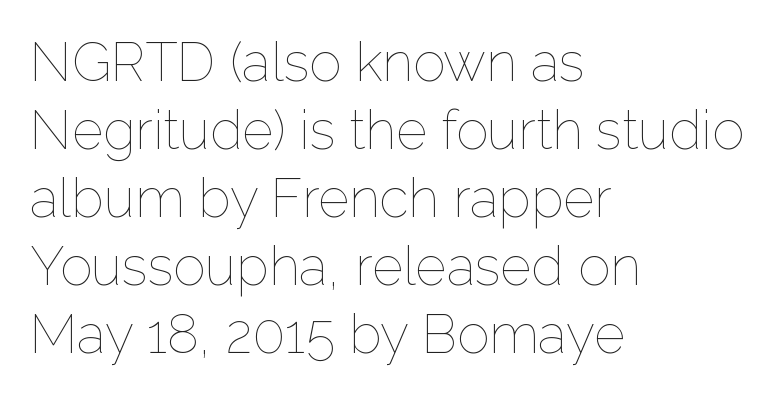
{"italic": "no", "bold": "no", "weight": "thin", "width": "normal", "stroke_contrast": "low", "x_height": "medium", "monospaced": "no", "underline": "no", "align": "left", "line_spacing": "normal", "line_spacing_ratio": 1.26, "letter_spacing": "normal", "letter_spacing_em": 0.0, "glyph_px": 54}
